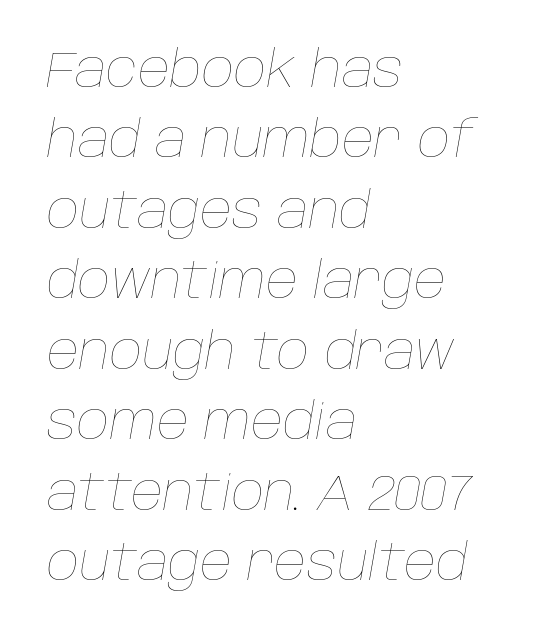
{"italic": "yes", "lean": "right", "slant_degrees": 10, "bold": "no", "weight": "thin", "width": "normal", "stroke_contrast": "low", "x_height": "large", "monospaced": "no", "underline": "no", "align": "left", "line_spacing": "normal", "line_spacing_ratio": 1.41, "letter_spacing": "normal", "letter_spacing_em": 0.0, "glyph_px": 50}
